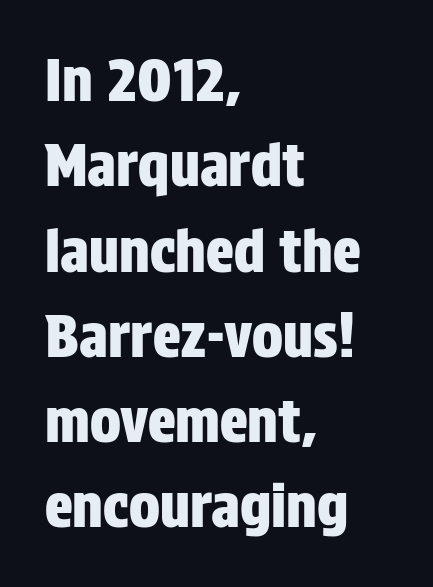
{"serif": "no", "italic": "no", "width": "condensed", "stroke_contrast": "low", "x_height": "large", "monospaced": "no", "underline": "no", "align": "left", "line_spacing": "normal", "line_spacing_ratio": 1.47, "letter_spacing": "normal", "letter_spacing_em": 0.0, "glyph_px": 58}
